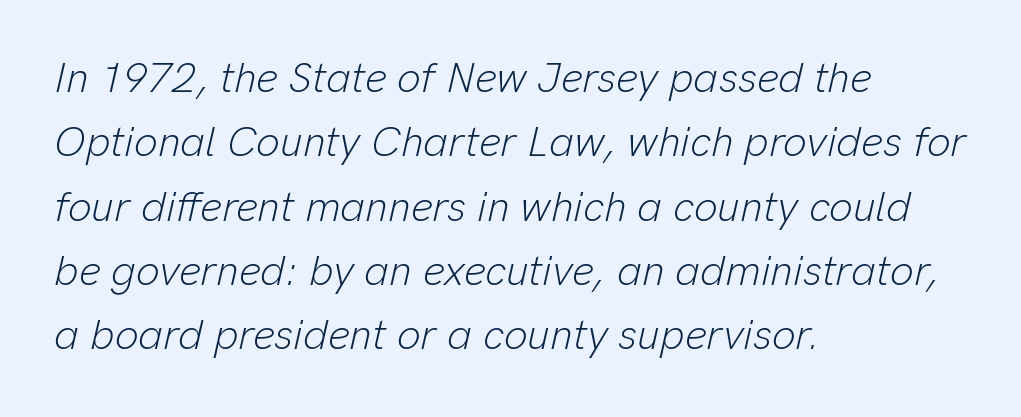
The typesetter chose a ragged-right arrangement here. Here the designer chose a conventional face with non-uniform glyph widths. The space directly below the letters is spotless. The rendering uses a moderate line-height, typical for paragraphs. Vertical stems look standard width or narrower in stroke.
